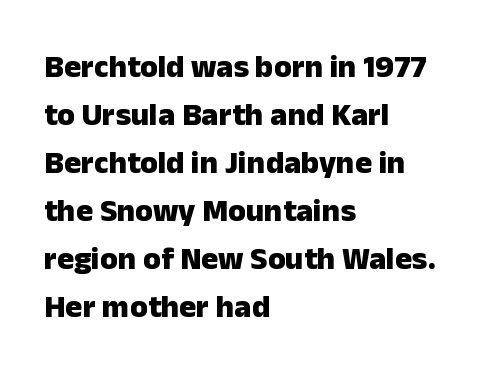
These lines are rendered in a variable-pitch font. These lines stack with their left ends in a neat column. The letters are bold, with thick, heavy strokes. The letters stand upright; this is a roman face. Type without underlining. Honestly, the row spacing looks completely unremarkable.
